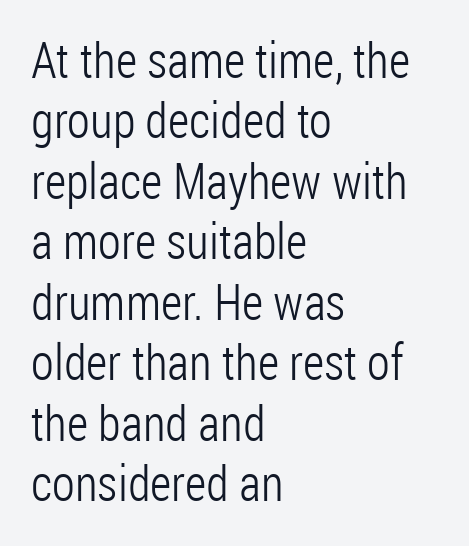
Q: Is the text bold? A: No.
Q: Is the text italic (slanted)? A: No, it is upright.
Q: Is the typeface a serif or a sans-serif typeface? A: Sans-serif.
Q: Is the text underlined? A: No.
Q: How is the paragraph aligned? A: Left-aligned.
Q: Is the spacing between letters normal or unusually wide? A: Normal.
Q: Width (condensed, normal, or wide)? A: Condensed.
Q: Stroke contrast? A: Low.
Q: x-height? A: Medium.
Q: Monospaced? A: No.
